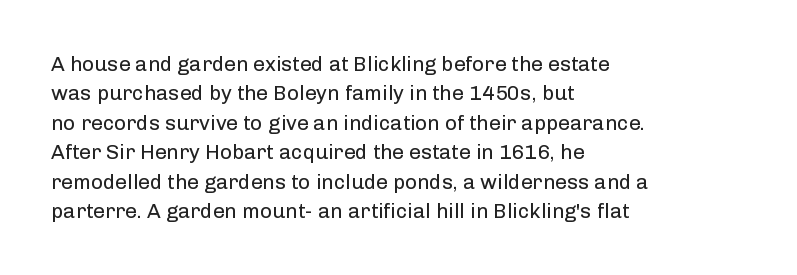
A clean baseline with only descenders dipping below it. If you drew a line through each stem, it would be perfectly vertical. Honestly, the row spacing looks completely unremarkable. Is this a heavy cut? Hardly; it is regular or lighter.
